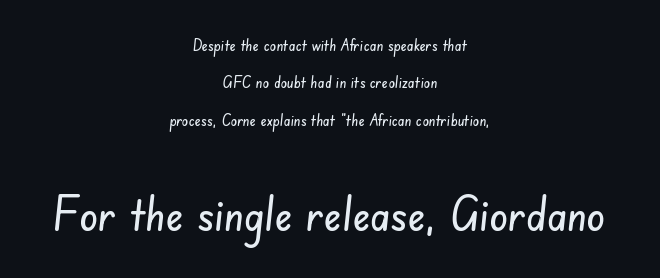
{"serif": "no", "width": "condensed", "stroke_contrast": "low", "x_height": "small", "monospaced": "no", "underline": "no", "align": "center", "line_spacing": "loose", "line_spacing_ratio": 2.33, "letter_spacing": "normal", "letter_spacing_em": 0.0, "larger_block": "second", "size_ratio": 2.94, "glyph_px": 47}
